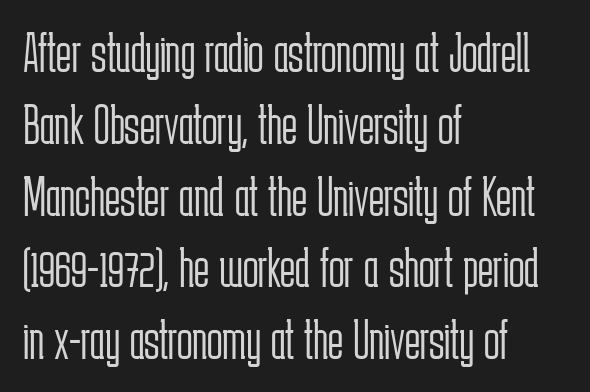
Q: Is the text bold? A: No.
Q: Is the text italic (slanted)? A: No, it is upright.
Q: Is the typeface a serif or a sans-serif typeface? A: Sans-serif.
Q: Is the text underlined? A: No.
Q: How is the paragraph aligned? A: Left-aligned.
Q: Is the spacing between letters normal or unusually wide? A: Normal.
Q: Is the spacing between lines tight, normal or loose? A: Normal.
Q: Width (condensed, normal, or wide)? A: Condensed.
Q: Stroke contrast? A: Low.
Q: x-height? A: Medium.
Q: Monospaced? A: No.
